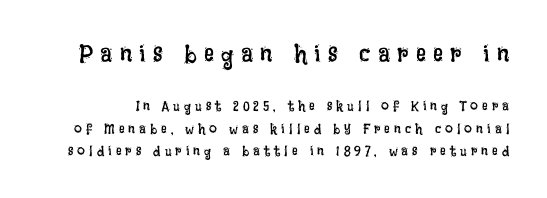
Q: Is the text bold? A: No.
Q: Is the text italic (slanted)? A: No, it is upright.
Q: Is the text underlined? A: No.
Q: Is the spacing between letters normal or unusually wide? A: Unusually wide.
Q: Is the spacing between lines tight, normal or loose? A: Normal.
Q: Which block of text is set in a larger size, the first (top) or the second (bottom)? A: The first (top) one.
